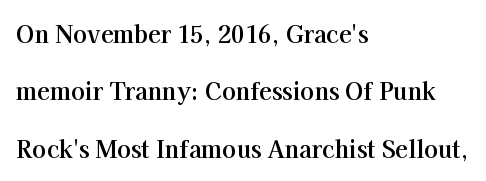
Q: Is the text bold? A: Yes.
Q: Is the text italic (slanted)? A: No, it is upright.
Q: Is the text underlined? A: No.
Q: How is the paragraph aligned? A: Left-aligned.
Q: Is the spacing between letters normal or unusually wide? A: Normal.
Q: Is the spacing between lines tight, normal or loose? A: Loose.
